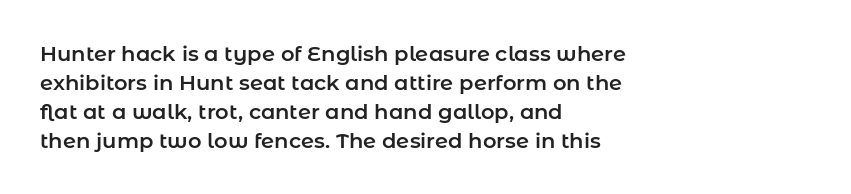
{"italic": "no", "underline": "no", "align": "left", "line_spacing": "normal", "line_spacing_ratio": 1.38, "letter_spacing": "normal", "letter_spacing_em": 0.0, "glyph_px": 21}
